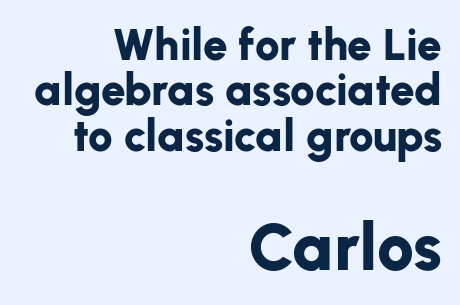
The image shows 66 px bold sans-serif type, upright; set right-aligned, tight line spacing (1.03x), normal letter spacing, not underlined; the second (bottom) block is 1.5x larger; low stroke contrast and a medium x-height.
